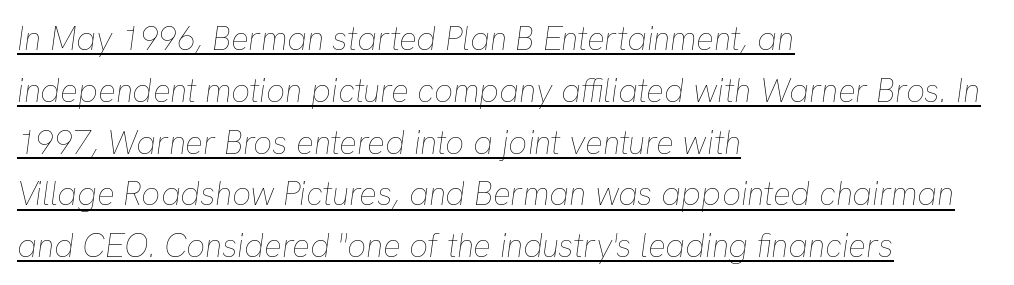
Ink coverage per letter is moderate at most. Does the copy run flush right? No — it runs flush left. A normal amount of white space separates one row of letters from the next. Notice how the stems are inclined rather than vertical — that's the hallmark of italics. What stands out about the letter spacing? Nothing — it is the standard amount. Character widths vary here, with narrow letters taking less room than wide ones.
